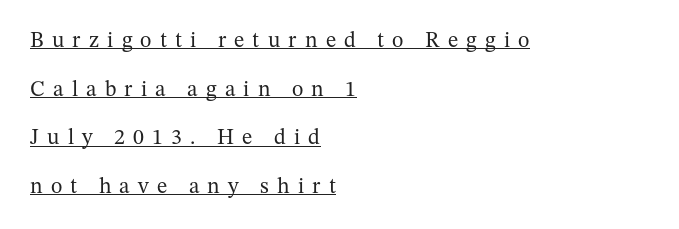
{"italic": "no", "bold": "no", "underline": "yes", "align": "left", "line_spacing": "loose", "line_spacing_ratio": 2.21, "letter_spacing": "wide", "letter_spacing_em": 0.37, "glyph_px": 22}
